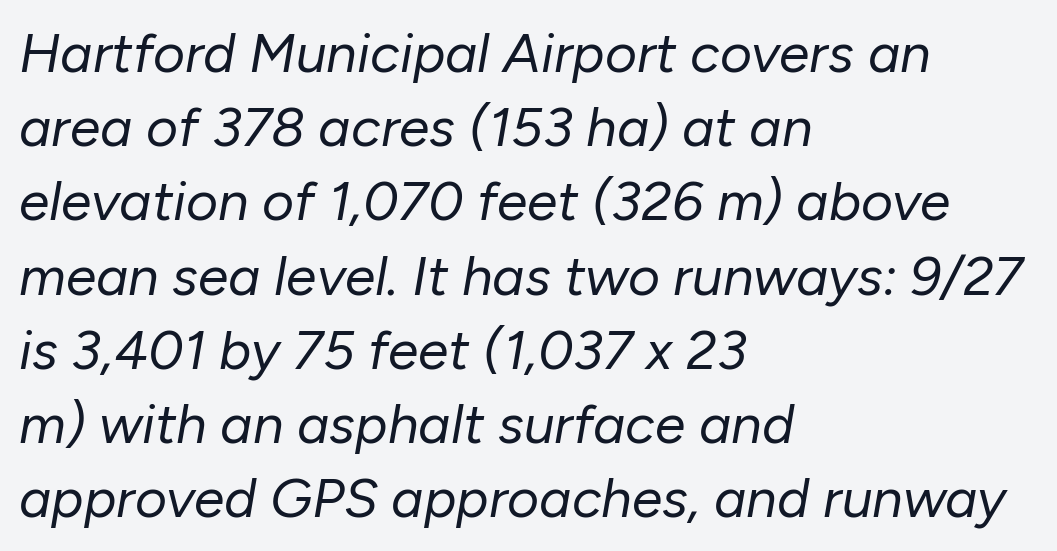
Glance below the letters and you will spot only blank space. Words appear dense and cohesive because spacing is normal. In terms of posture, this sample is oblique. Left-aligned paragraph, ragged on the right. Think of a printed novel: that variable character pitch is what you see here. Is this a heavy cut? Hardly; it is regular or lighter.
